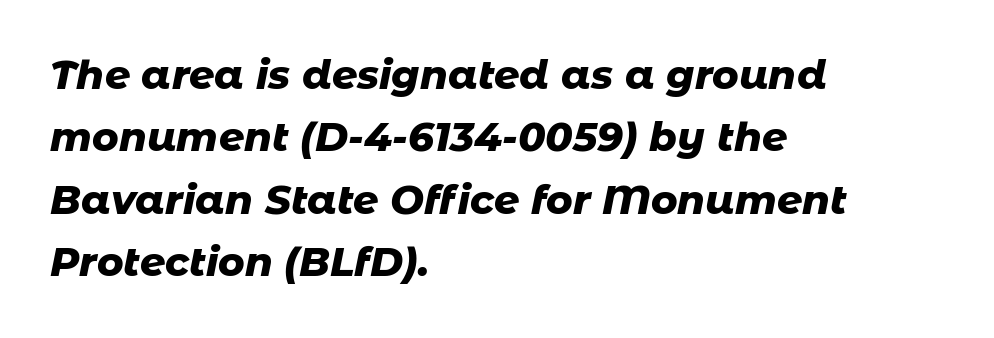
Rows of type keep a routine distance in the vertical direction. Just letters on the line, the space beneath them empty. These lines are set flush left with a ragged right edge. The sample has been set heavy, in full bold. These lines were composed using italics. The letterforms sit shoulder to shoulder at normal distance.
